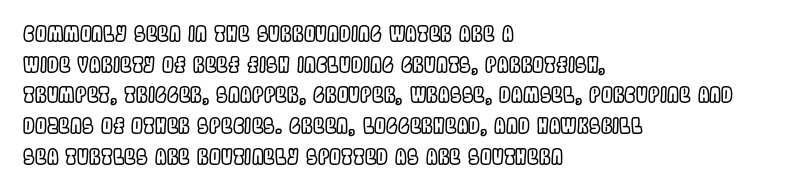
{"italic": "no", "underline": "no", "align": "left", "line_spacing": "normal", "line_spacing_ratio": 1.46, "letter_spacing": "normal", "letter_spacing_em": 0.0, "glyph_px": 21}
